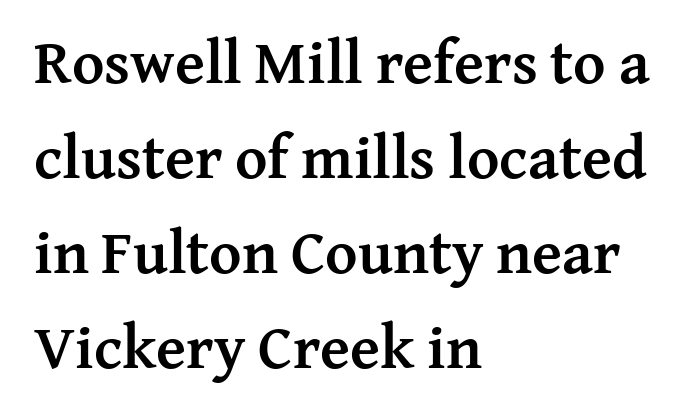
{"serif": "yes", "italic": "no", "bold": "yes", "weight": "semibold", "width": "normal", "stroke_contrast": "medium", "x_height": "medium", "monospaced": "no", "underline": "no", "align": "left", "line_spacing": "normal", "line_spacing_ratio": 1.53, "letter_spacing": "normal", "letter_spacing_em": 0.0, "glyph_px": 62}
